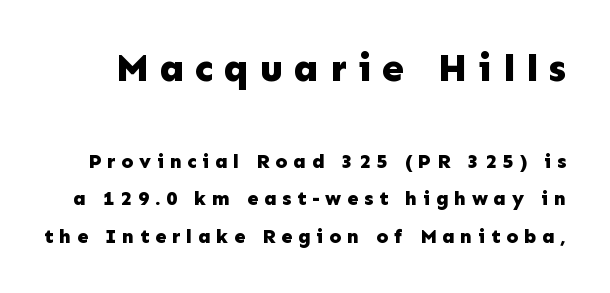
Q: Is the text bold? A: Yes.
Q: Is the text italic (slanted)? A: No, it is upright.
Q: Is the typeface a serif or a sans-serif typeface? A: Sans-serif.
Q: Is the text underlined? A: No.
Q: Is the spacing between letters normal or unusually wide? A: Unusually wide.
Q: Which block of text is set in a larger size, the first (top) or the second (bottom)? A: The first (top) one.
Q: Width (condensed, normal, or wide)? A: Normal.
Q: Stroke contrast? A: Low.
Q: x-height? A: Medium.
Q: Monospaced? A: No.
